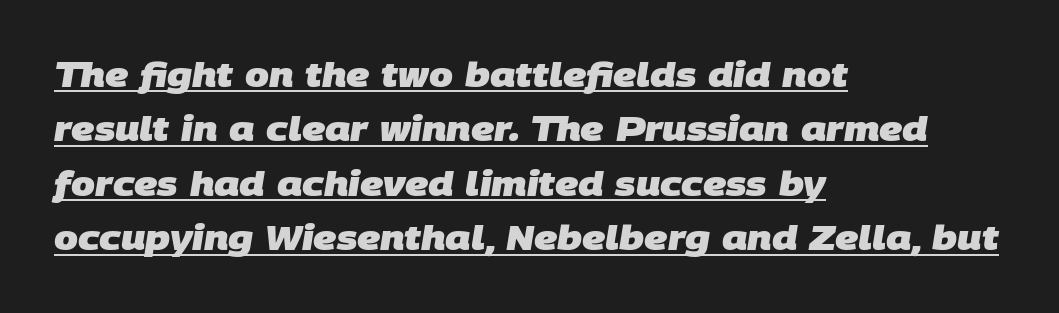
The image shows 34 px heavy sans-serif type; set left-aligned, normal line spacing (1.6x), normal letter spacing, underlined; low stroke contrast and a large x-height.
